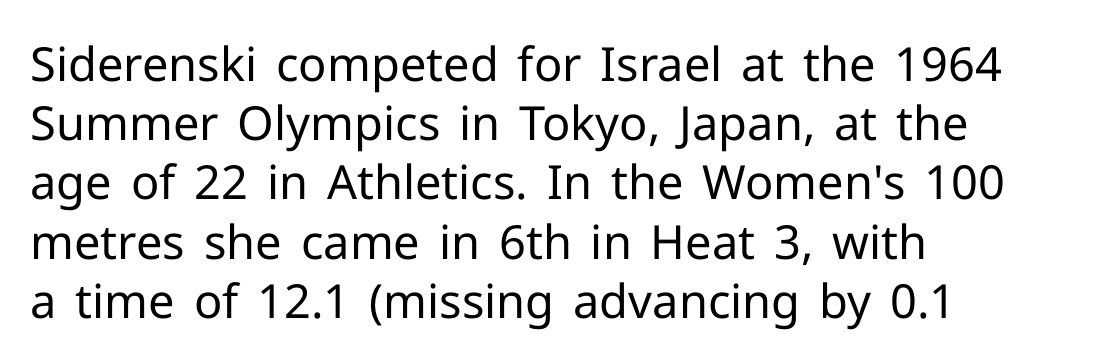
Q: Is the text bold? A: No.
Q: Is the text italic (slanted)? A: No, it is upright.
Q: Is the typeface a serif or a sans-serif typeface? A: Sans-serif.
Q: Is the text underlined? A: No.
Q: How is the paragraph aligned? A: Left-aligned.
Q: Is the spacing between letters normal or unusually wide? A: Normal.
Q: Is the spacing between lines tight, normal or loose? A: Normal.
Q: Width (condensed, normal, or wide)? A: Normal.
Q: Stroke contrast? A: Low.
Q: x-height? A: Medium.
Q: Monospaced? A: No.
